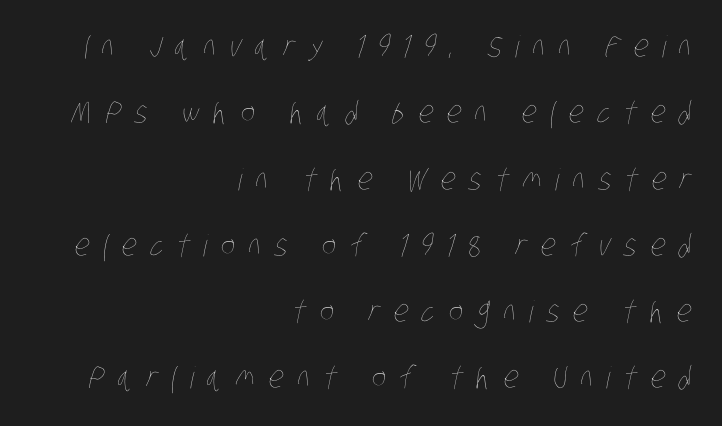
The strokes carry an ordinary text weight at most. Caption: multi-line text, flush right, ragged left. The area under the type is left untouched. Caption: expanded tracking, letters set apart.
